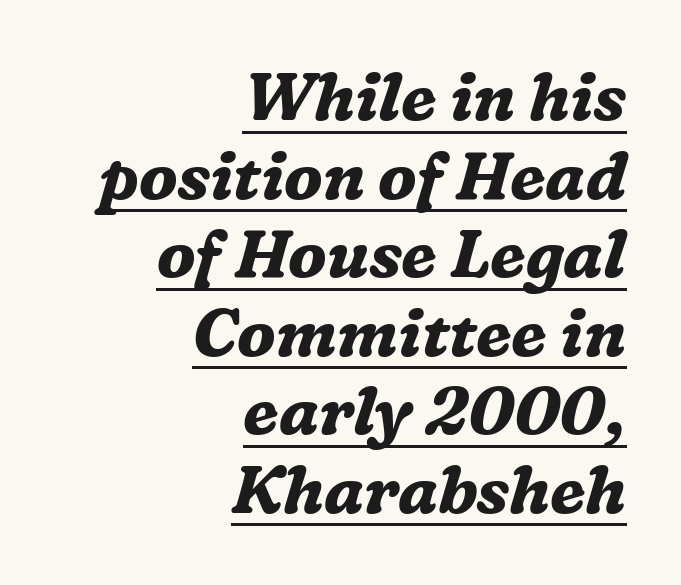
The specimen reads as italic at a glance. Observe the ordinary spacing: letters are neighbours, not strangers. Caption: bold face, heavy strokes. Classification — serif. Varying glyph widths throughout — classic text-font behaviour.
